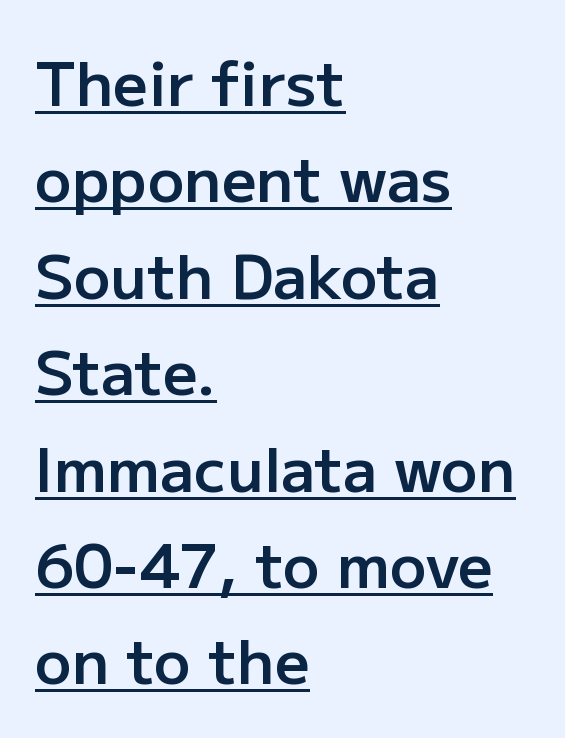
{"serif": "no", "italic": "no", "bold": "semi", "weight": "semibold", "width": "normal", "stroke_contrast": "low", "x_height": "medium", "monospaced": "no", "underline": "yes", "align": "left", "line_spacing": "normal", "line_spacing_ratio": 1.58, "letter_spacing": "normal", "letter_spacing_em": 0.0, "glyph_px": 61}
